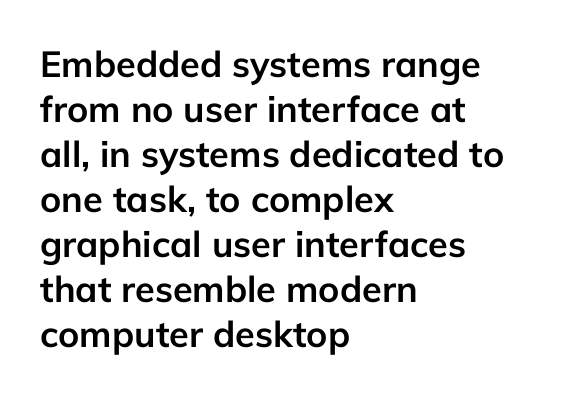
{"serif": "no", "italic": "no", "bold": "yes", "weight": "semibold", "width": "normal", "stroke_contrast": "low", "x_height": "medium", "monospaced": "no", "underline": "no", "align": "left", "line_spacing": "normal", "line_spacing_ratio": 1.25, "letter_spacing": "normal", "letter_spacing_em": 0.0, "glyph_px": 36}
